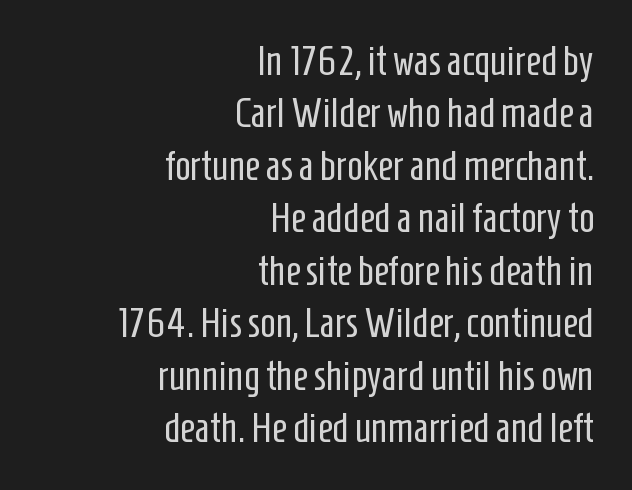
The tracking reads as untouched default to a designer's eye. A student would call this right alignment; a typographer would say flush right, rag left. Is this a fixed-width face? No — the glyphs have proportional, varying widths. The baseline area is clear. Compared with a typical body face, this is equally light or lighter still. Honestly, the row spacing looks completely unremarkable.
